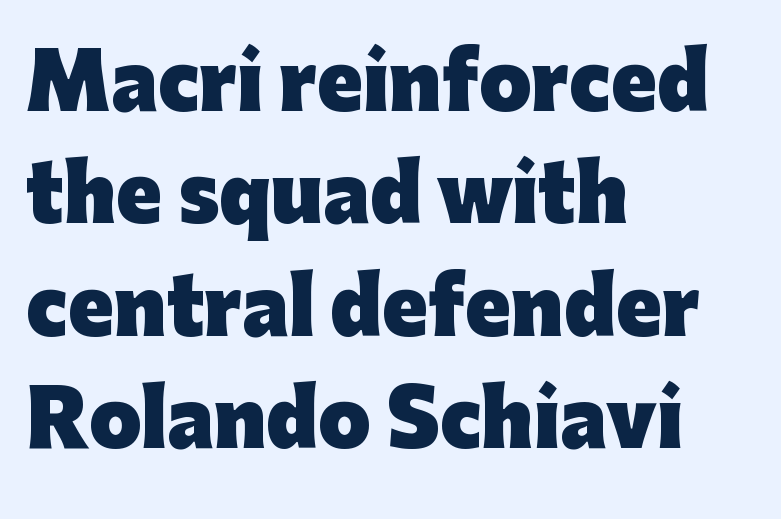
{"serif": "no", "italic": "no", "bold": "yes", "weight": "heavy", "width": "normal", "stroke_contrast": "low", "x_height": "medium", "monospaced": "no", "underline": "no", "align": "left", "line_spacing": "normal", "line_spacing_ratio": 1.5, "letter_spacing": "normal", "letter_spacing_em": 0.0, "glyph_px": 75}
